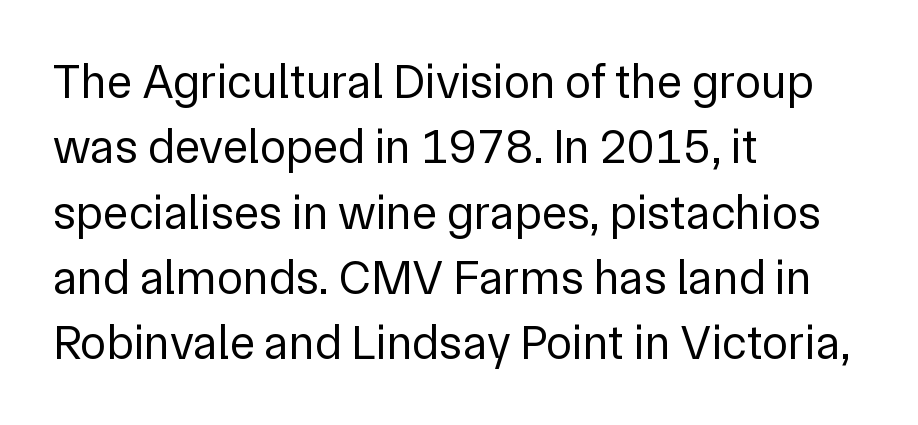
{"serif": "no", "italic": "no", "bold": "no", "weight": "regular", "width": "normal", "stroke_contrast": "low", "x_height": "medium", "monospaced": "no", "underline": "no", "align": "left", "line_spacing": "normal", "line_spacing_ratio": 1.36, "letter_spacing": "normal", "letter_spacing_em": 0.0, "glyph_px": 48}
